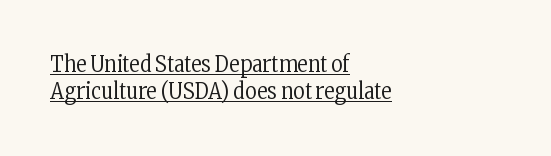
Stems here are at most as thick as an everyday book face. Posture: straight, roman, zero tilt. Observe the ordinary spacing: letters are neighbours, not strangers. In designer terms, the underline attribute is active on this setting. Left-aligned paragraph, ragged on the right.
